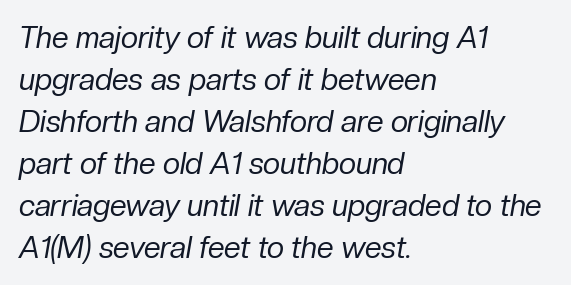
The image shows 30 px regular-weight type, italic (leaning right); set left-aligned, normal line spacing (1.4x), normal letter spacing, not underlined; low stroke contrast and a medium x-height.
